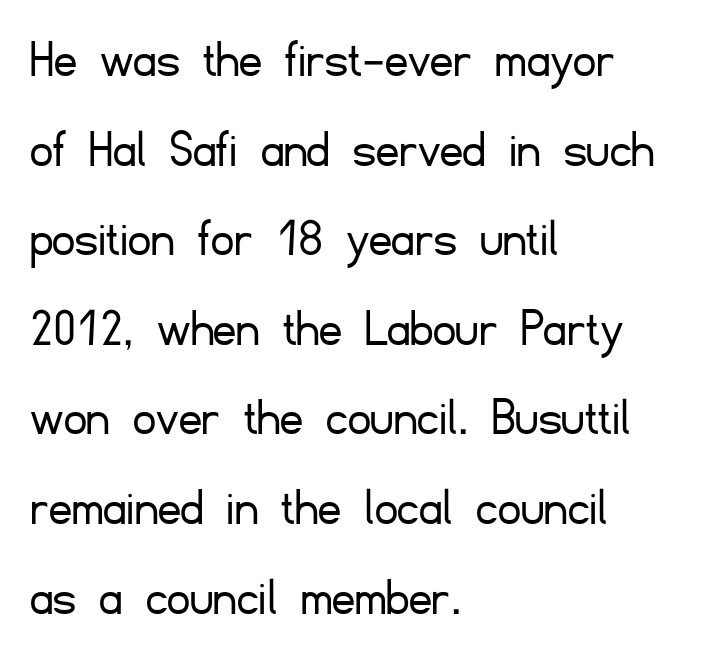
The image shows 56 px light sans-serif type, upright; set left-aligned, normal line spacing (1.6x), normal letter spacing, not underlined; low stroke contrast and a small x-height.
